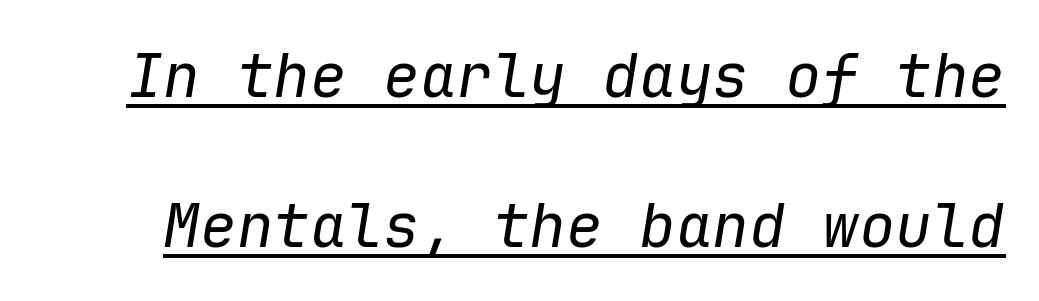
Q: Is the text bold? A: No.
Q: Is the text italic (slanted)? A: Yes, it leans right by about 9 degrees.
Q: Is the text underlined? A: Yes.
Q: Is the spacing between letters normal or unusually wide? A: Normal.
Q: Is the spacing between lines tight, normal or loose? A: Loose.
Q: Width (condensed, normal, or wide)? A: Normal.
Q: Stroke contrast? A: Low.
Q: x-height? A: Medium.
Q: Monospaced? A: Yes.
